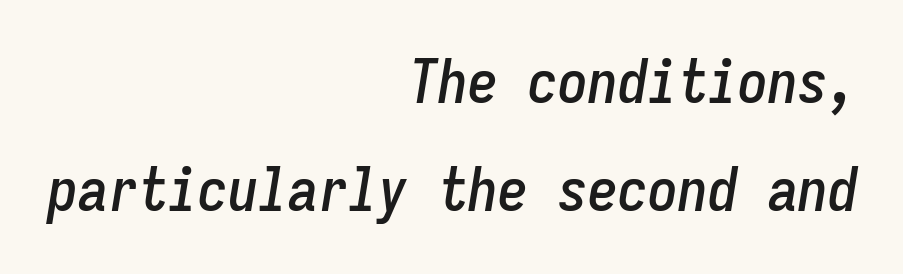
You could count columns in this text — the font is strictly monospaced. The foot of each line stays bare and open. Nobody touched the tracking dial on this one. Right-aligned paragraph, ragged on the left. If you drew a line through each stem, it would be angled.
